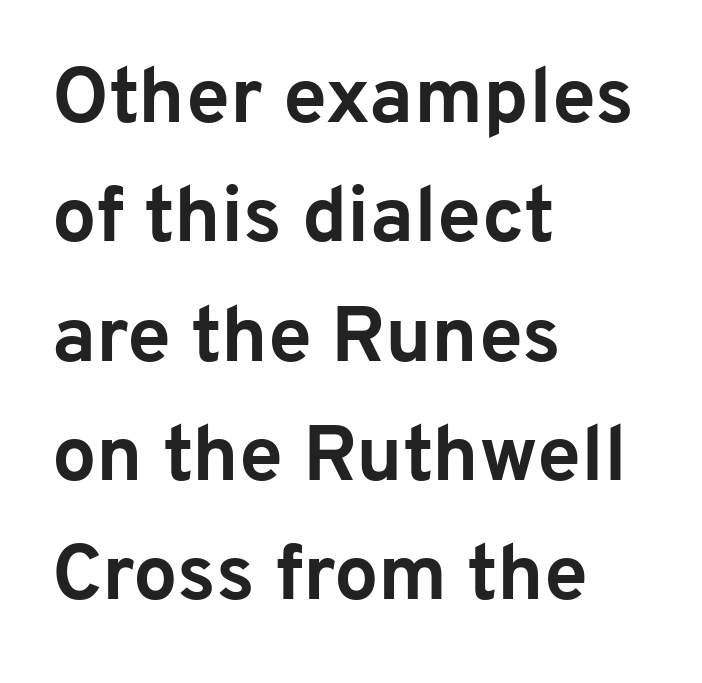
What weight is shown? A full bold with thick strokes. The glyphs in this specimen are sans serif. Spacing verdict: proportional, widths tailored to each character. Nobody touched the tracking dial on this one. A classic flush-left, rag-right setting is used for this passage.
